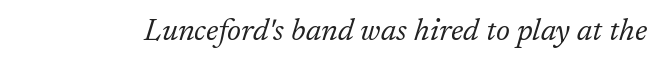
The image shows 31 px light serif type, italic (leaning right); set normal letter spacing, not underlined; low stroke contrast and a medium x-height.
